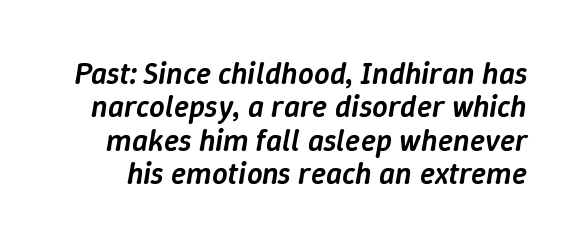
{"italic": "yes", "lean": "right", "slant_degrees": 9, "bold": "semi", "weight": "semibold", "width": "normal", "stroke_contrast": "low", "x_height": "medium", "monospaced": "no", "underline": "no", "line_spacing": "tight", "line_spacing_ratio": 1.08, "letter_spacing": "normal", "letter_spacing_em": 0.0, "glyph_px": 31}
